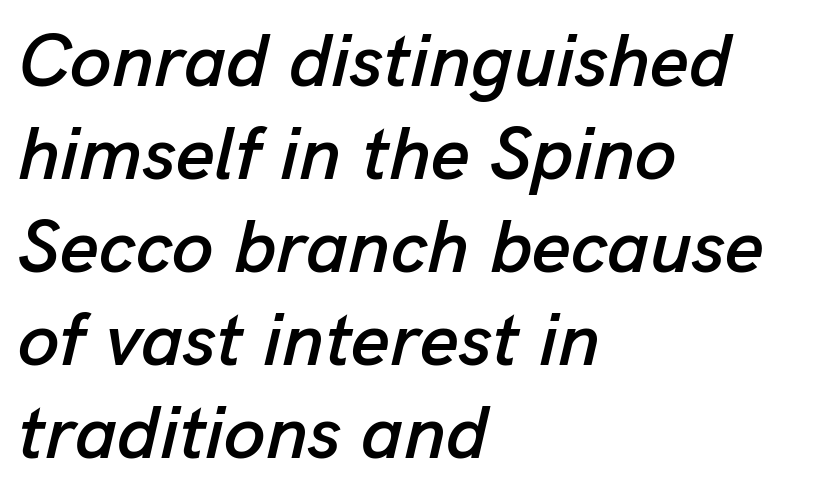
The image shows 75 px text type, italic (leaning right); set left-aligned, line spacing 1.24x, normal letter spacing, not underlined; low stroke contrast and a medium x-height.
